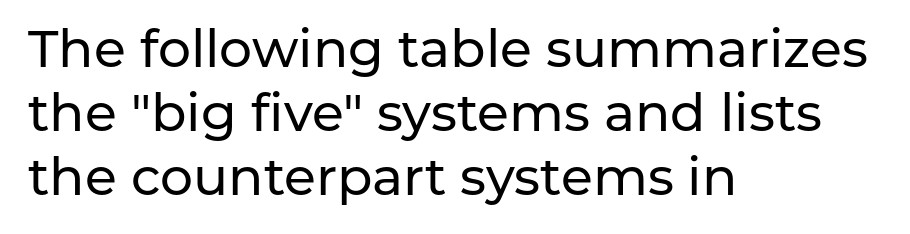
This is sans-serif lettering, the kind often seen on screens and signage. Caption: multi-line text, flush left, ragged right. No word sits above an underline. Posture: straight, roman, zero tilt. The face used here is proportionally spaced, like ordinary book or web type. Letter spacing: default.
